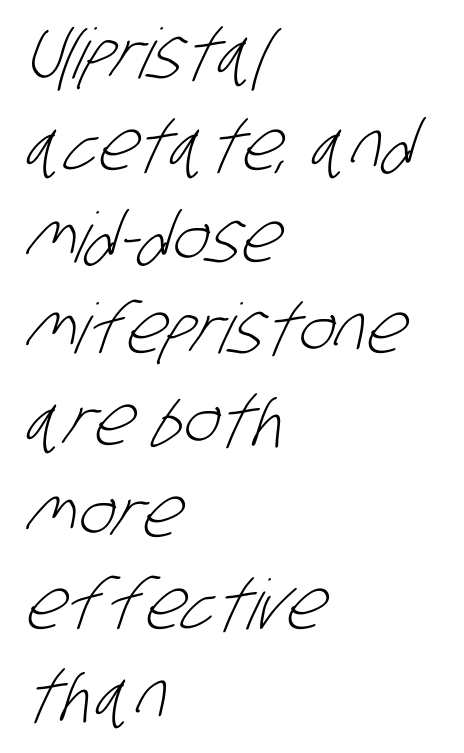
{"serif": "no", "bold": "no", "weight": "light", "width": "condensed", "stroke_contrast": "low", "x_height": "large", "monospaced": "no", "underline": "no", "align": "left", "line_spacing": "normal", "line_spacing_ratio": 1.33, "letter_spacing": "normal", "letter_spacing_em": 0.0, "glyph_px": 69}
